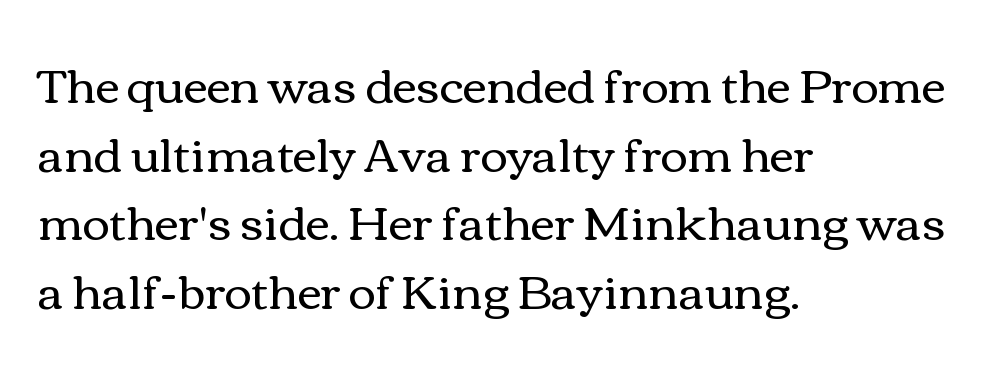
Q: Is the text bold? A: No.
Q: Is the text italic (slanted)? A: No, it is upright.
Q: Is the text underlined? A: No.
Q: How is the paragraph aligned? A: Left-aligned.
Q: Is the spacing between letters normal or unusually wide? A: Normal.
Q: Is the spacing between lines tight, normal or loose? A: Normal.
Q: Width (condensed, normal, or wide)? A: Wide.
Q: x-height? A: Medium.
Q: Monospaced? A: No.
